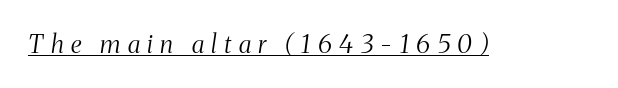
Like a heading marked for emphasis, these lines bear an underscore. The gaps between neighbouring characters are conspicuously large. Tall strokes in this sample are angled rather than plumb. The cut favours lightness, reaching ordinary text weight at its darkest.
